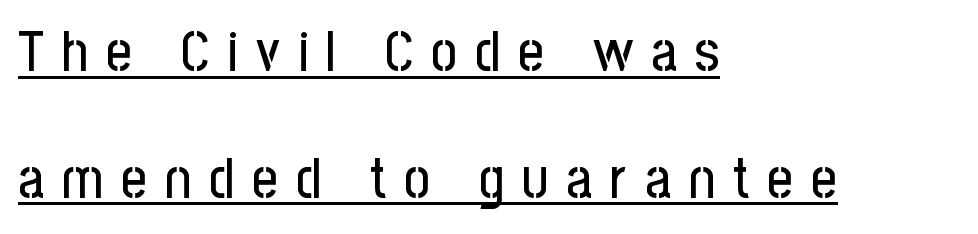
{"serif": "no", "italic": "no", "width": "condensed", "stroke_contrast": "low", "x_height": "medium", "monospaced": "no", "underline": "yes", "align": "left", "line_spacing": "loose", "line_spacing_ratio": 2.26, "letter_spacing": "wide", "letter_spacing_em": 0.32, "glyph_px": 56}
